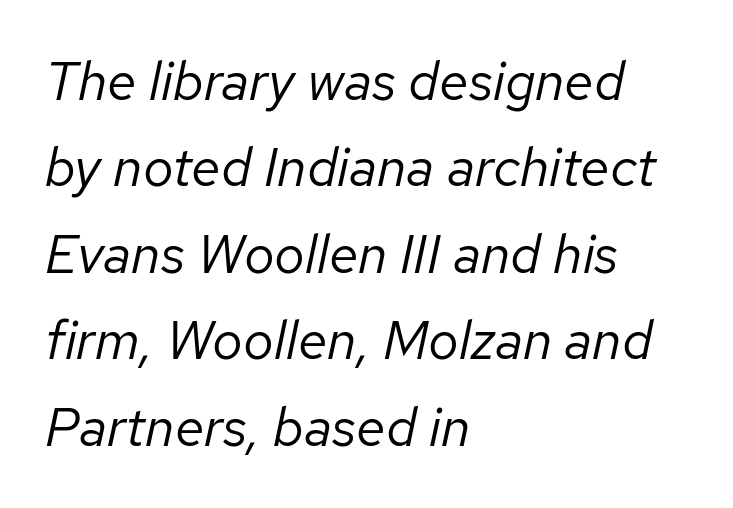
Line starts are locked; line ends wander. The rendering uses a moderate line-height, typical for paragraphs. Think standard paragraph weight, or any step lighter than that. You can tell it's italic because the verticals aren't actually vertical. What stands out about the letter spacing? Nothing — it is the standard amount.
